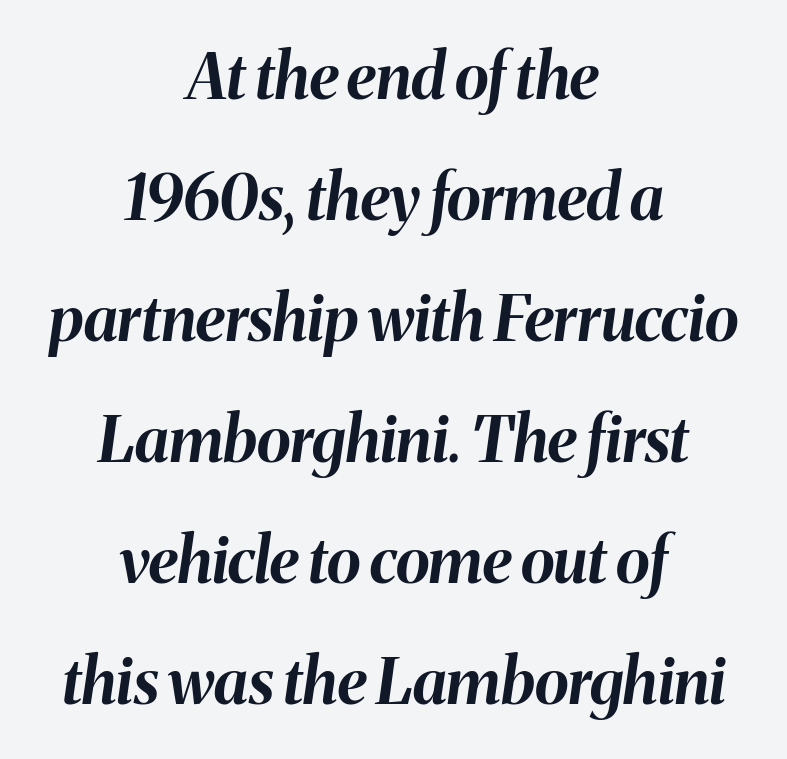
Q: Is the text bold? A: Yes.
Q: Is the text italic (slanted)? A: Yes, it leans right by about 8 degrees.
Q: Is the text underlined? A: No.
Q: How is the paragraph aligned? A: Centered.
Q: Is the spacing between letters normal or unusually wide? A: Normal.
Q: Is the spacing between lines tight, normal or loose? A: Loose.
Q: Width (condensed, normal, or wide)? A: Normal.
Q: Stroke contrast? A: Medium.
Q: x-height? A: Medium.
Q: Monospaced? A: No.
